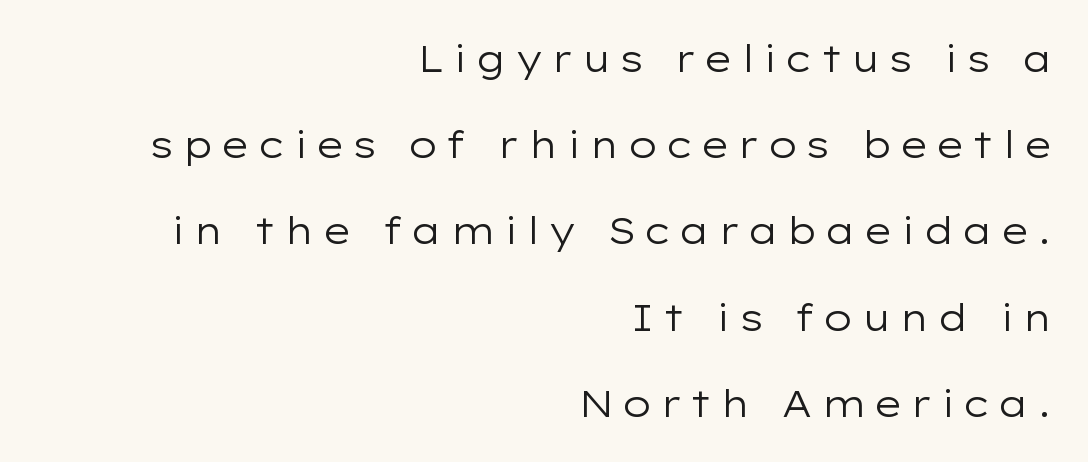
Q: Is the text bold? A: No.
Q: Is the text italic (slanted)? A: No, it is upright.
Q: Is the typeface a serif or a sans-serif typeface? A: Sans-serif.
Q: Is the text underlined? A: No.
Q: How is the paragraph aligned? A: Right-aligned.
Q: Is the spacing between letters normal or unusually wide? A: Unusually wide.
Q: Is the spacing between lines tight, normal or loose? A: Loose.
Q: Width (condensed, normal, or wide)? A: Wide.
Q: Stroke contrast? A: Low.
Q: x-height? A: Medium.
Q: Monospaced? A: No.
